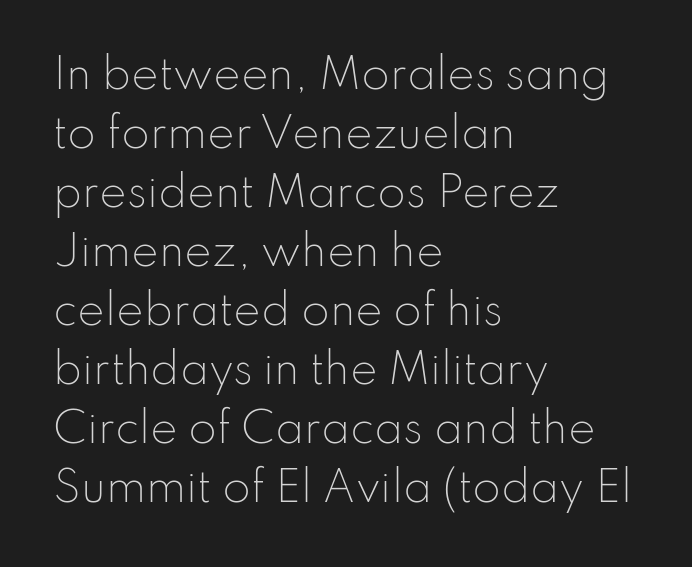
{"serif": "no", "italic": "no", "bold": "no", "weight": "light", "width": "normal", "stroke_contrast": "low", "x_height": "small", "monospaced": "no", "underline": "no", "align": "left", "line_spacing": "normal", "line_spacing_ratio": 1.44, "letter_spacing": "normal", "letter_spacing_em": 0.0, "glyph_px": 41}
